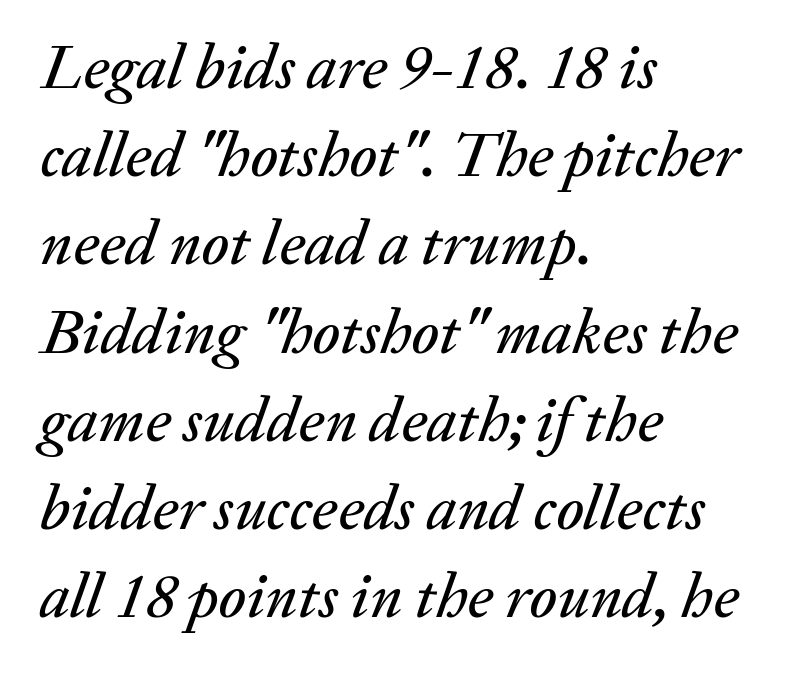
{"italic": "yes", "lean": "right", "slant_degrees": 20, "width": "normal", "stroke_contrast": "medium", "x_height": "medium", "monospaced": "no", "underline": "no", "align": "left", "line_spacing": "normal", "line_spacing_ratio": 1.4, "letter_spacing": "normal", "letter_spacing_em": 0.0, "glyph_px": 63}
